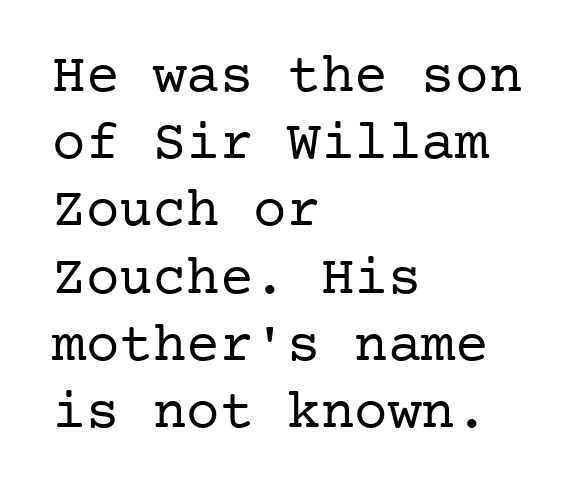
{"serif": "yes", "italic": "no", "bold": "no", "weight": "regular", "width": "normal", "stroke_contrast": "low", "x_height": "medium", "underline": "no", "align": "left", "line_spacing_ratio": 1.2, "letter_spacing": "normal", "letter_spacing_em": 0.0, "glyph_px": 56}
